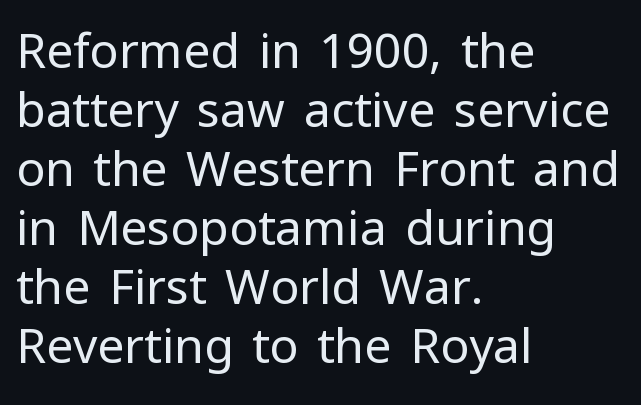
Q: Is the text bold? A: No.
Q: Is the text italic (slanted)? A: No, it is upright.
Q: Is the typeface a serif or a sans-serif typeface? A: Sans-serif.
Q: Is the text underlined? A: No.
Q: How is the paragraph aligned? A: Left-aligned.
Q: Is the spacing between letters normal or unusually wide? A: Normal.
Q: Width (condensed, normal, or wide)? A: Normal.
Q: Stroke contrast? A: Low.
Q: x-height? A: Medium.
Q: Monospaced? A: No.
